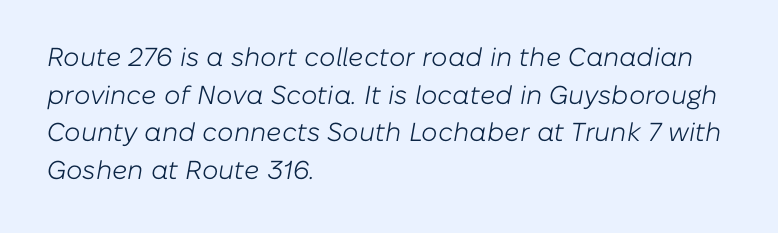
The image shows 26 px text type, italic (leaning right); set left-aligned, normal line spacing (1.45x), normal letter spacing, not underlined.
